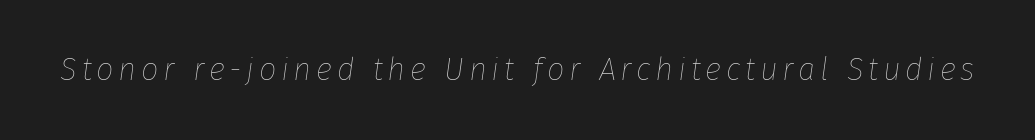
{"italic": "yes", "lean": "right", "slant_degrees": 8, "bold": "no", "weight": "thin", "width": "normal", "stroke_contrast": "low", "x_height": "medium", "monospaced": "no", "underline": "no", "glyph_px": 31}
